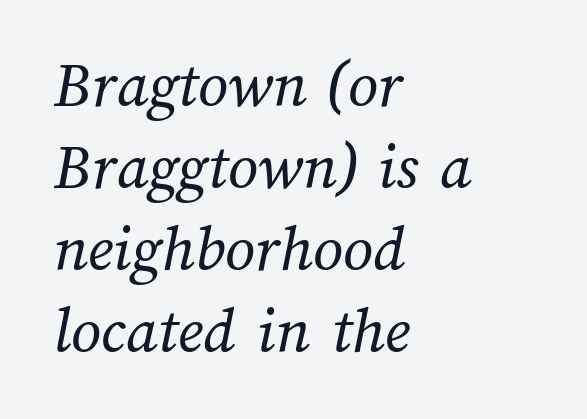
Q: Is the text bold? A: No.
Q: Is the text underlined? A: No.
Q: How is the paragraph aligned? A: Left-aligned.
Q: Is the spacing between letters normal or unusually wide? A: Normal.
Q: Width (condensed, normal, or wide)? A: Normal.
Q: Stroke contrast? A: Medium.
Q: x-height? A: Medium.
Q: Monospaced? A: No.
